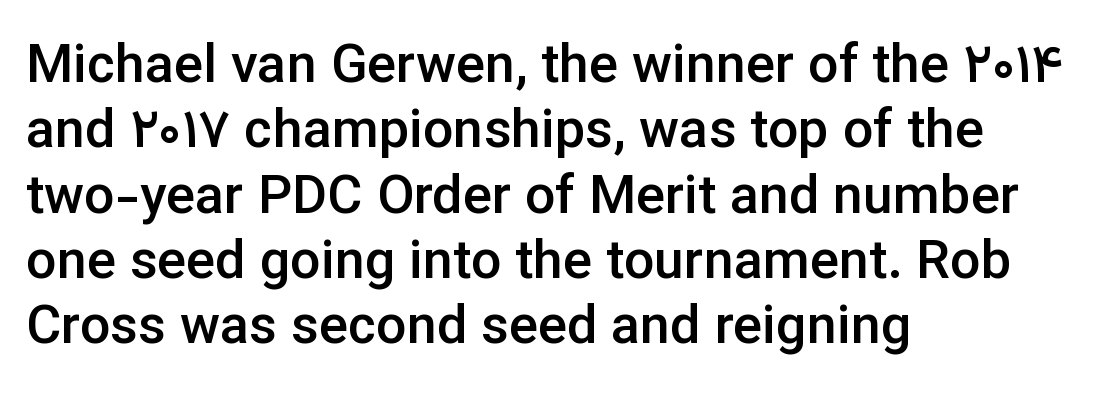
The image shows 54 px semibold sans-serif type, upright; set left-aligned, line spacing 1.21x, normal letter spacing, not underlined; low stroke contrast and a medium x-height.
